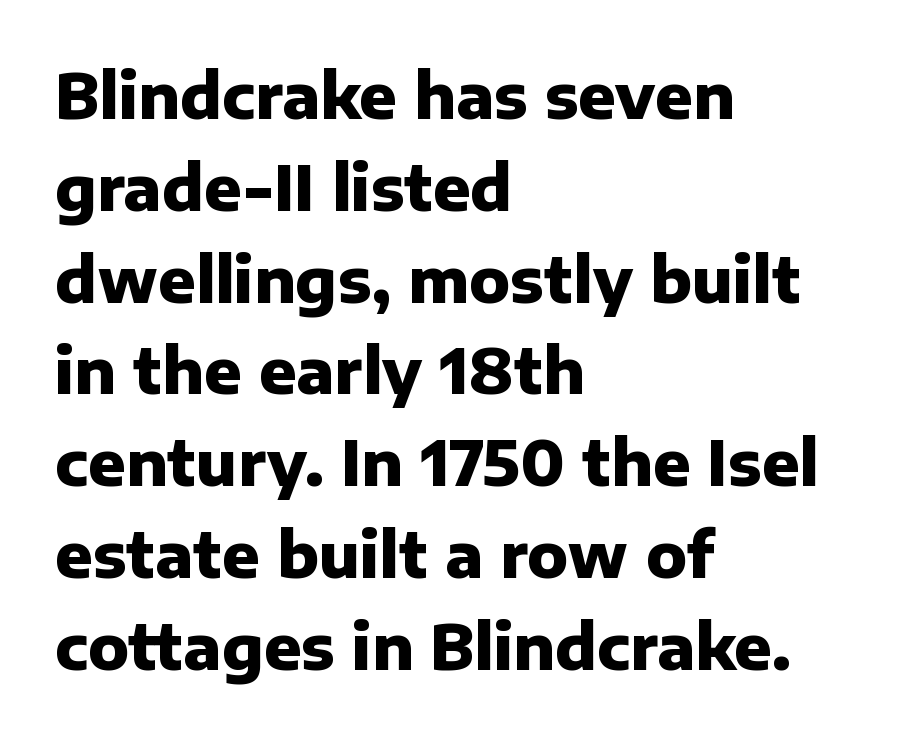
{"serif": "no", "italic": "no", "bold": "yes", "weight": "heavy", "width": "normal", "stroke_contrast": "low", "x_height": "medium", "monospaced": "no", "underline": "no", "align": "left", "line_spacing": "normal", "line_spacing_ratio": 1.48, "letter_spacing": "normal", "letter_spacing_em": 0.0, "glyph_px": 62}
